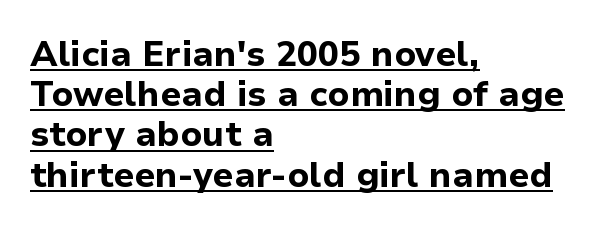
These words are printed bold, with thick strokes throughout. Nothing sits at the stroke ends, so this counts as sans-serif. Standard letterfit; no display-style spreading of the glyphs. Quick note: interline space is minimal. The rendering uses natural spacing where letterforms have individual widths. The typography opts for an upright posture over an oblique one.
